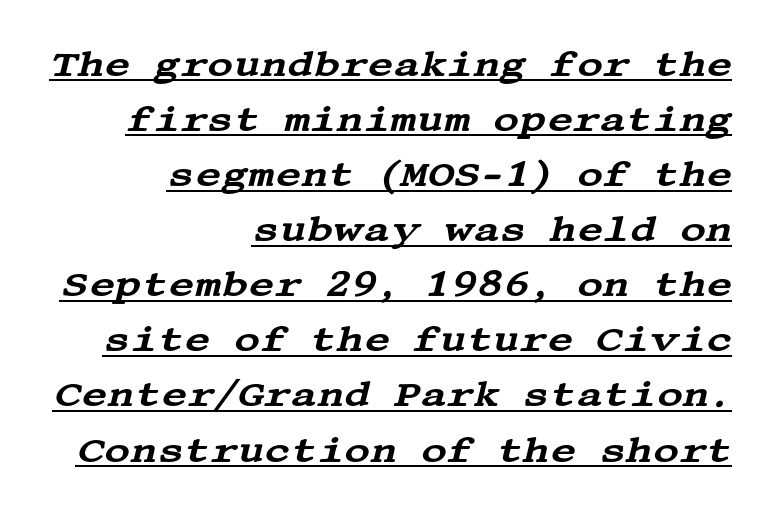
Underline: present. Leading: standard. An italicized treatment has been applied to the whole sample. The lines are quadded right.
